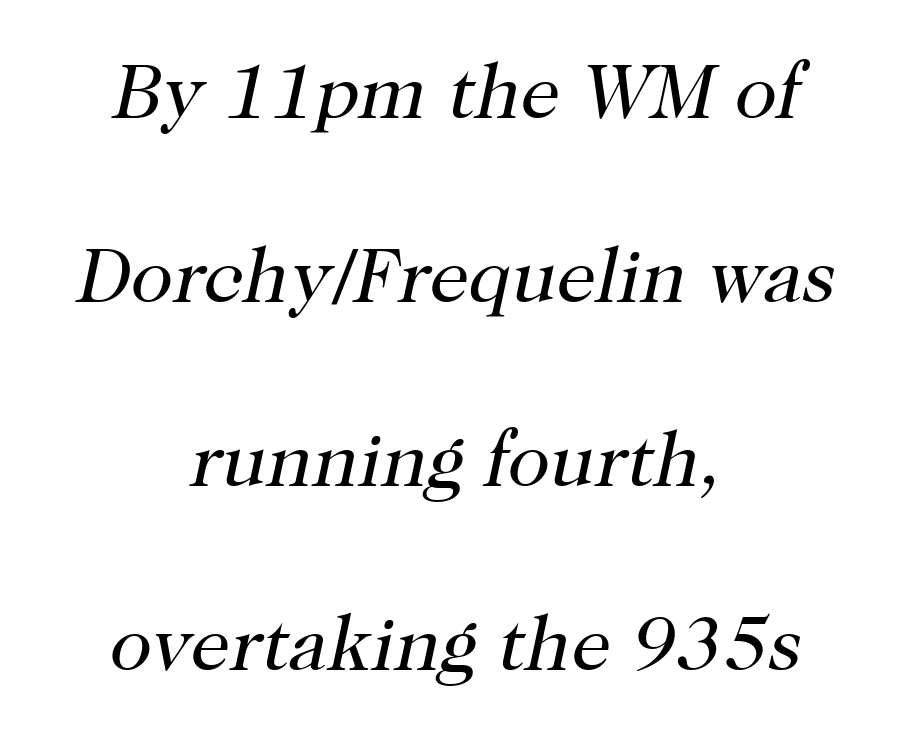
The line texture is even and compact thanks to regular tracking. Is there much room between lines? Yes — plenty of vertical air separates them. Spacing verdict: proportional, widths tailored to each character. The cut favours lightness, reaching ordinary text weight at its darkest. The letters carry serifs — small finishing strokes at the ends of their stems. Notice how the passage keeps no hard edge, just a central spine.
